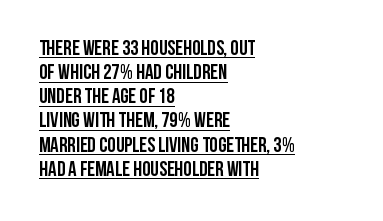
{"italic": "no", "bold": "yes", "underline": "yes", "align": "left", "line_spacing": "tight", "line_spacing_ratio": 1.15, "letter_spacing": "normal", "letter_spacing_em": 0.0, "glyph_px": 21}
